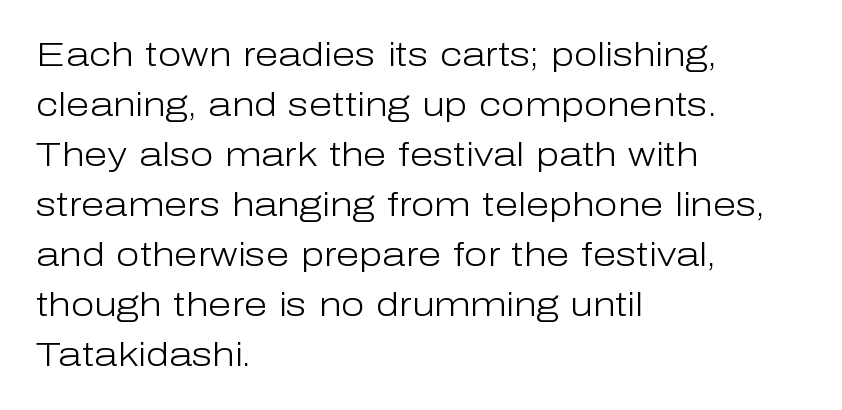
Summary of weight: not heavy and not bold. Normally led — the rows are evenly, conventionally spaced. Casual observation: everything's shoved over to the left. Honestly, the letter spacing is just normal — you wouldn't notice it. The letters stand straight up with perfectly vertical stems.
